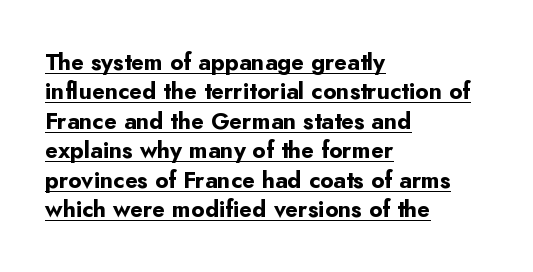
The image shows 23 px bold type, upright; set left-aligned, normal line spacing (1.28x), normal letter spacing, underlined.
